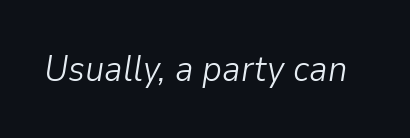
{"italic": "yes", "lean": "right", "slant_degrees": 9, "bold": "no", "weight": "light", "width": "normal", "stroke_contrast": "low", "x_height": "medium", "monospaced": "no", "underline": "no", "letter_spacing": "normal", "letter_spacing_em": 0.0, "glyph_px": 36}
